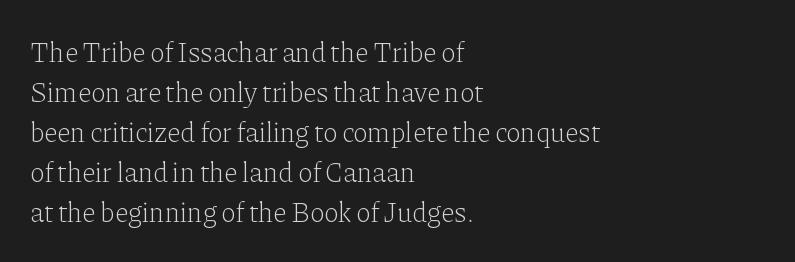
The type sits square on the baseline with zero lean. The area under the type is left untouched. You can tell from the footed stems that serif type was used. Interline gaps are of average width in this sample. Here the designer chose a conventional face with non-uniform glyph widths. No extra ink here — the face is not bold.
